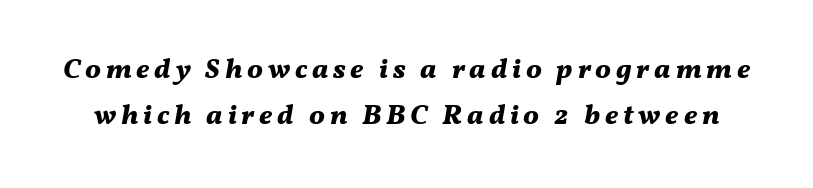
The image shows 28 px bold type, italic (leaning right); set normal line spacing (1.63x), not underlined; medium stroke contrast and a medium x-height.
